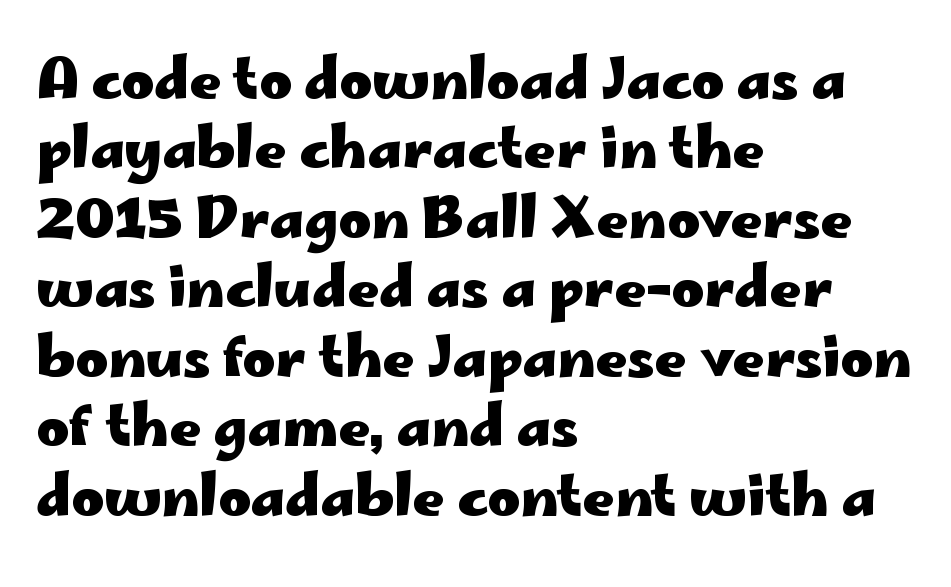
The image shows 56 px heavy, wide sans-serif type, upright; set left-aligned, line spacing 1.24x, normal letter spacing, not underlined; low stroke contrast and a small x-height.
